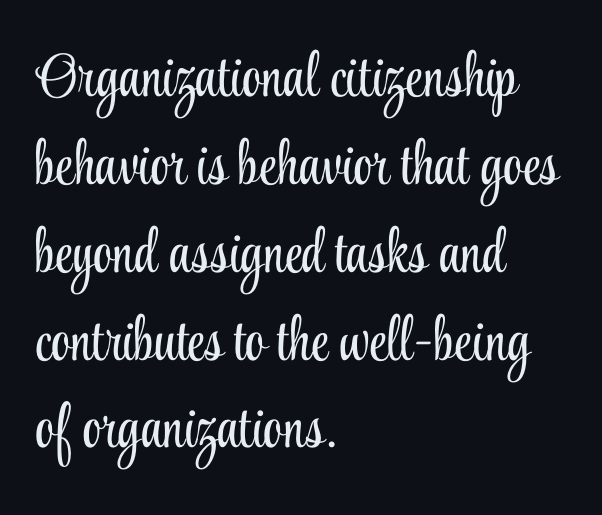
Q: Is the text bold? A: No.
Q: Is the text italic (slanted)? A: Yes.
Q: Is the typeface a serif or a sans-serif typeface? A: Serif.
Q: Is the text underlined? A: No.
Q: How is the paragraph aligned? A: Left-aligned.
Q: Is the spacing between letters normal or unusually wide? A: Normal.
Q: Is the spacing between lines tight, normal or loose? A: Normal.
Q: Width (condensed, normal, or wide)? A: Condensed.
Q: Stroke contrast? A: Low.
Q: x-height? A: Small.
Q: Monospaced? A: No.
